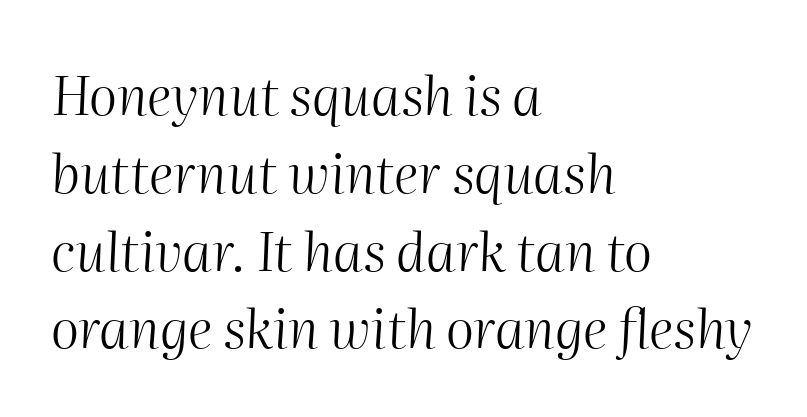
The image shows 54 px light type, italic (leaning right); set left-aligned, normal line spacing (1.44x), normal letter spacing, not underlined; medium stroke contrast and a medium x-height.
